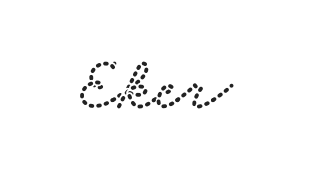
What kind of face is this? One with serifs. The passage shown is typed in a proportional face where columns would drift. Check the space under the baseline: it is left empty. Short note: letters normally spaced.
